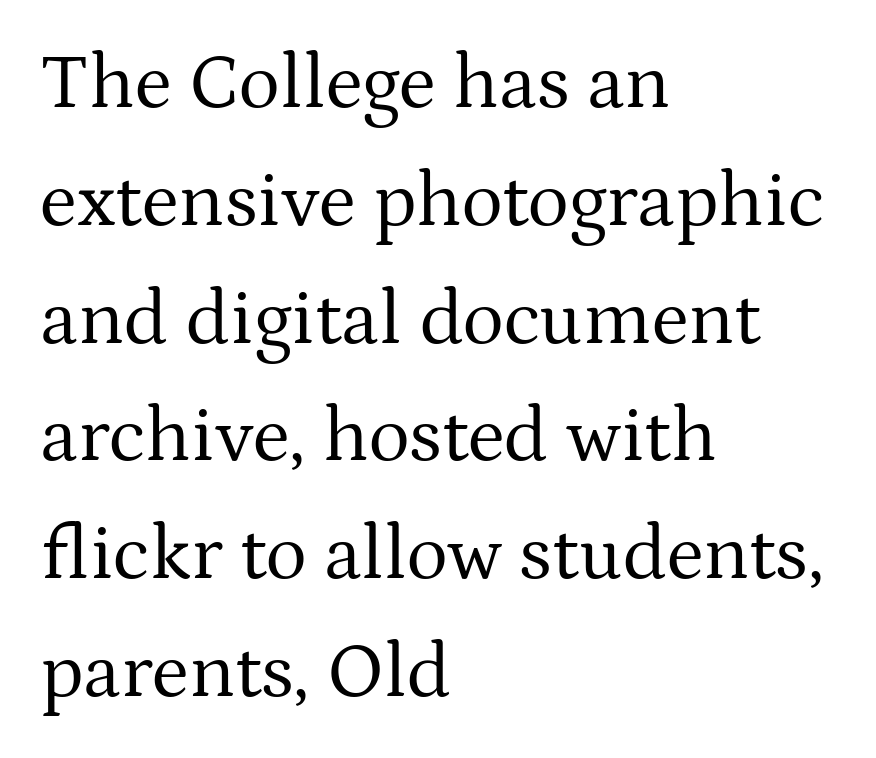
The strokes are not fattened; the text isn't bold. Is this a fixed-width face? No — the glyphs have proportional, varying widths. The space directly below the letters is spotless. Notice how the passage keeps a crisp vertical edge on the left only.
